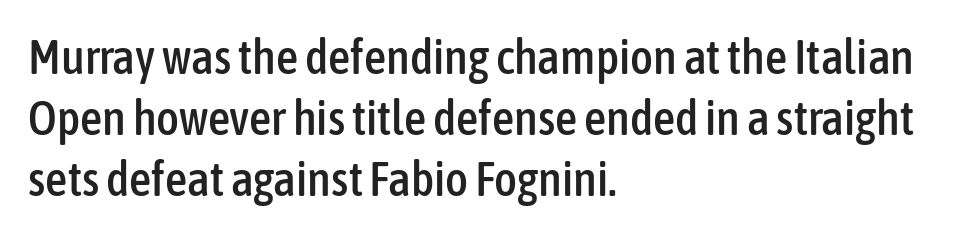
Q: Is the text italic (slanted)? A: No, it is upright.
Q: Is the typeface a serif or a sans-serif typeface? A: Sans-serif.
Q: Is the text underlined? A: No.
Q: How is the paragraph aligned? A: Left-aligned.
Q: Is the spacing between letters normal or unusually wide? A: Normal.
Q: Is the spacing between lines tight, normal or loose? A: Normal.
Q: Width (condensed, normal, or wide)? A: Condensed.
Q: Stroke contrast? A: Low.
Q: x-height? A: Medium.
Q: Monospaced? A: No.
